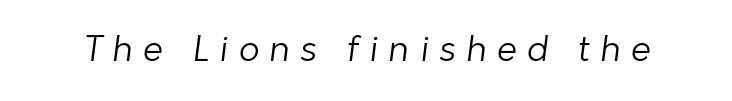
Note: no serifs on the glyphs. The characters are drawn with everyday or finer stroke widths. Think of a printed novel: that variable character pitch is what you see here. Spacing between characters has been opened up far beyond the box default. Underline: absent.
